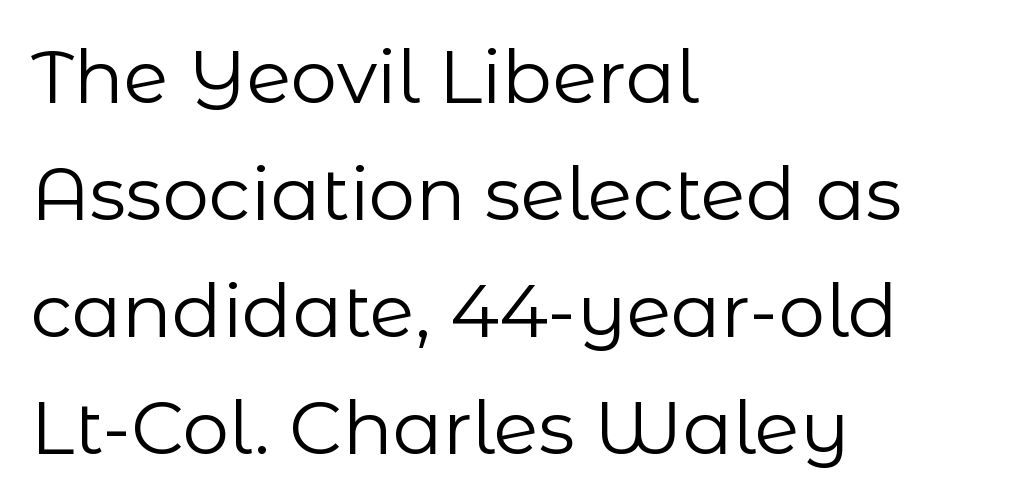
The image shows 74 px regular-weight sans-serif type, upright; set left-aligned, normal line spacing (1.58x), normal letter spacing, not underlined; low stroke contrast and a medium x-height.
